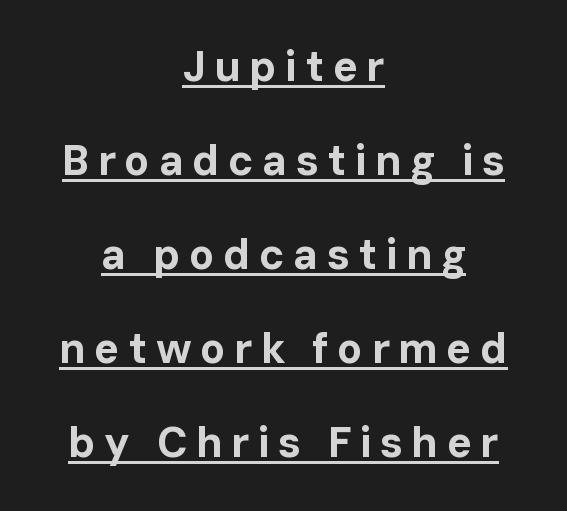
The image shows 42 px bold sans-serif type, upright; set centered, loose line spacing (2.24x), unusually wide letter spacing (+0.2 em), underlined; low stroke contrast and a medium x-height.
